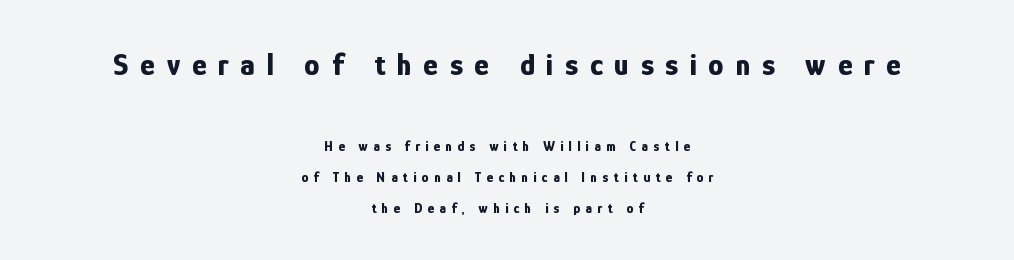
{"serif": "no", "italic": "no", "bold": "yes", "weight": "bold", "width": "condensed", "stroke_contrast": "low", "x_height": "medium", "monospaced": "no", "underline": "no", "align": "center", "line_spacing": "loose", "line_spacing_ratio": 2.2, "letter_spacing": "wide", "letter_spacing_em": 0.38, "larger_block": "first", "size_ratio": 2.21, "glyph_px": 31}
